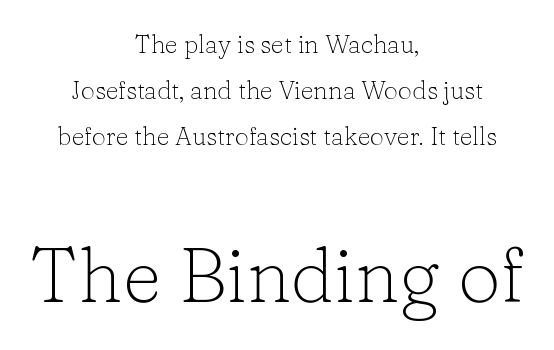
{"serif": "yes", "italic": "no", "bold": "no", "weight": "light", "width": "normal", "stroke_contrast": "low", "x_height": "medium", "monospaced": "no", "underline": "no", "align": "center", "line_spacing_ratio": 1.84, "letter_spacing": "normal", "letter_spacing_em": 0.0, "larger_block": "second", "size_ratio": 3.04, "glyph_px": 76}
